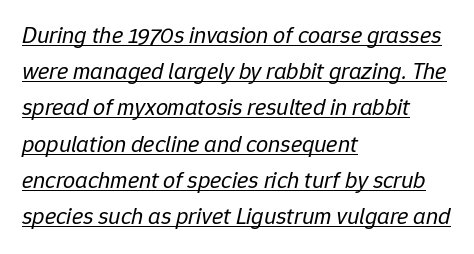
Between one letter and the next there's only the usual sliver of space. A quiet, ordinary-to-light weight characterises the typeface. Line beginnings align vertically; line endings do not. Students, observe: this is what conventionally led text looks like.
